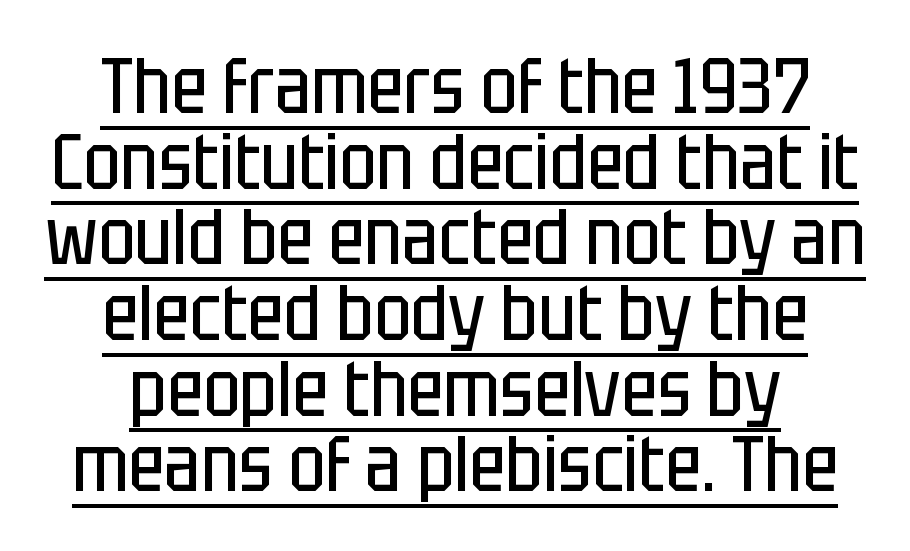
The image shows 78 px regular-weight, condensed sans-serif type, upright; set centered, tight line spacing (0.97x), normal letter spacing, underlined; low stroke contrast and a large x-height.
